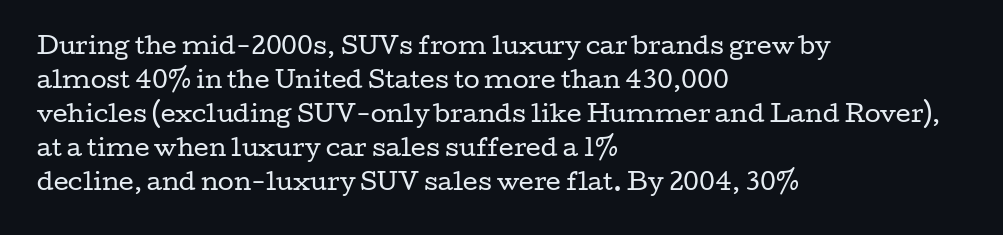
{"italic": "no", "bold": "no", "underline": "no", "align": "left", "line_spacing": "normal", "line_spacing_ratio": 1.48, "letter_spacing": "normal", "letter_spacing_em": 0.0, "glyph_px": 23}
